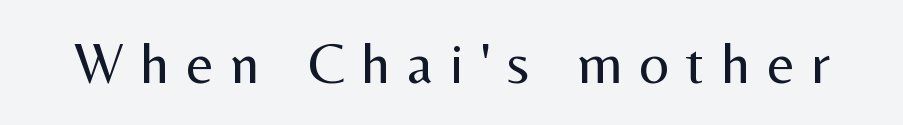
The image shows 58 px regular-weight sans-serif type, upright; set unusually wide letter spacing (+0.29 em), not underlined; medium stroke contrast and a medium x-height.
